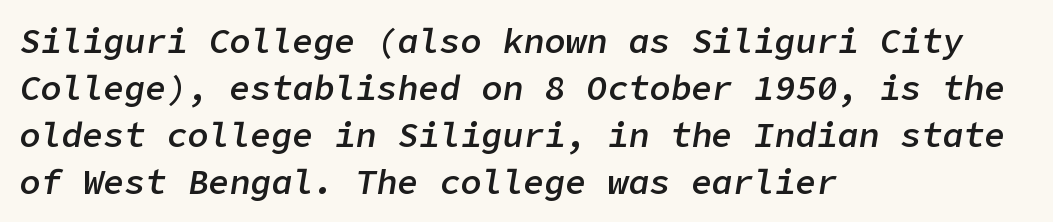
{"italic": "yes", "lean": "right", "slant_degrees": 9, "bold": "semi", "weight": "semibold", "width": "normal", "stroke_contrast": "low", "x_height": "medium", "underline": "no", "align": "left", "line_spacing": "normal", "line_spacing_ratio": 1.34, "letter_spacing": "normal", "letter_spacing_em": 0.0, "glyph_px": 35}
